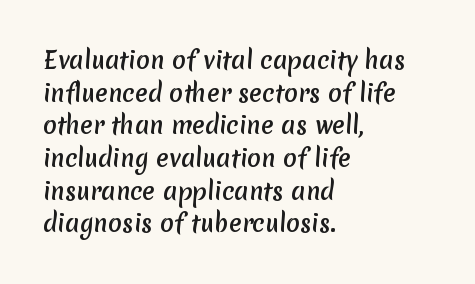
Q: Is the text underlined? A: No.
Q: How is the paragraph aligned? A: Left-aligned.
Q: Is the spacing between letters normal or unusually wide? A: Normal.
Q: Is the spacing between lines tight, normal or loose? A: Normal.
